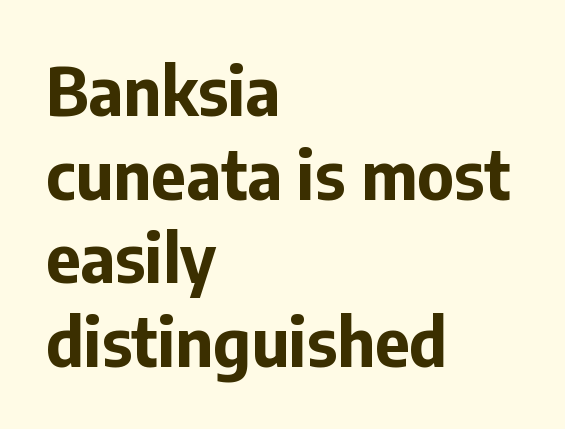
This sample uses a sans-serif face. How heavy is the stroke? Heavy — this is a bold. Line starts are locked; line ends wander. Think of a printed novel: that variable character pitch is what you see here. This sample uses an upright cut, with every glyph sitting square on the baseline.
